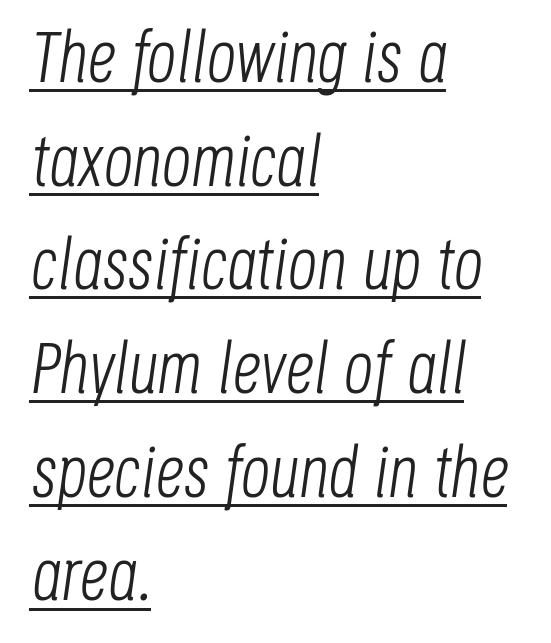
{"italic": "yes", "lean": "right", "slant_degrees": 8, "bold": "no", "weight": "light", "width": "condensed", "stroke_contrast": "low", "x_height": "large", "monospaced": "no", "underline": "yes", "align": "left", "line_spacing": "normal", "line_spacing_ratio": 1.44, "letter_spacing": "normal", "letter_spacing_em": 0.0, "glyph_px": 72}
